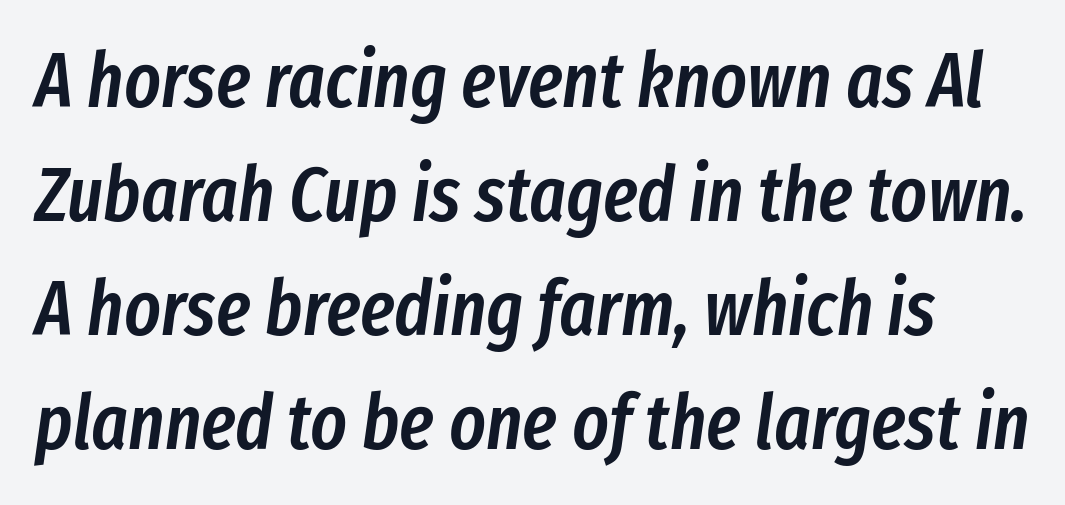
The image shows 77 px semibold, condensed type, italic (leaning right); set normal line spacing (1.48x), normal letter spacing, not underlined; low stroke contrast and a medium x-height.
